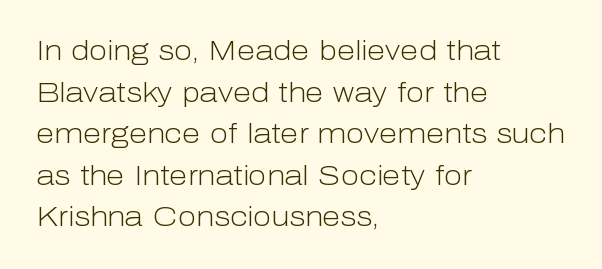
Q: Is the text bold? A: No.
Q: Is the text italic (slanted)? A: No, it is upright.
Q: Is the text underlined? A: No.
Q: How is the paragraph aligned? A: Left-aligned.
Q: Is the spacing between letters normal or unusually wide? A: Normal.
Q: Is the spacing between lines tight, normal or loose? A: Normal.
